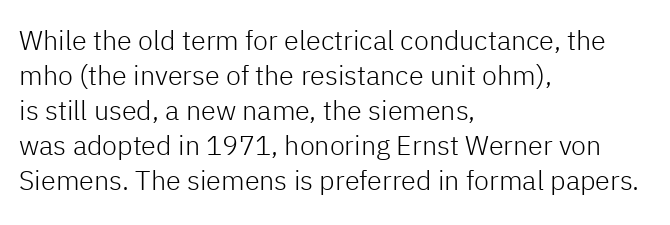
Style check: upright. Plain, unruled lines of type. The paragraph has a hard left edge and a soft right edge. This rendering leaves character spacing at its baseline value. A typesetter would call this leading conventional body-copy spacing. These glyphs show unthickened strokes, regular width or finer.
